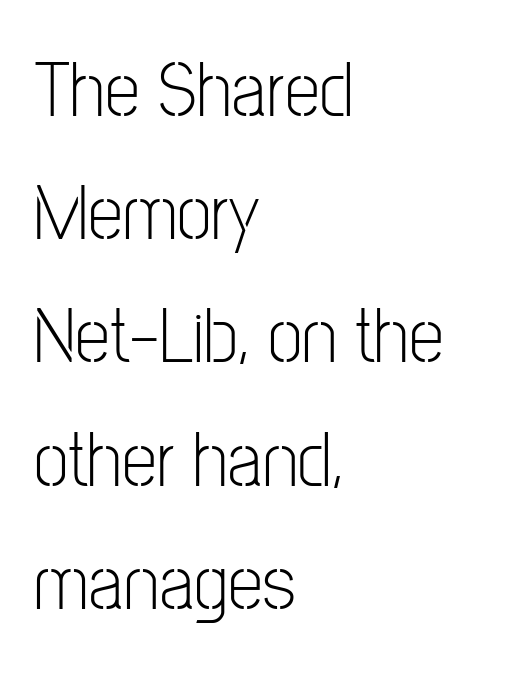
If you measured baseline to baseline, you'd find a middling distance. Characters follow at the spacing the type designer built in. Bold? No — there's no thickening of the strokes. This sample uses a sans-serif face. This sample has the flowing, uneven cadence of proportional lettering. Italic? Not at all — the glyphs are vertical.
